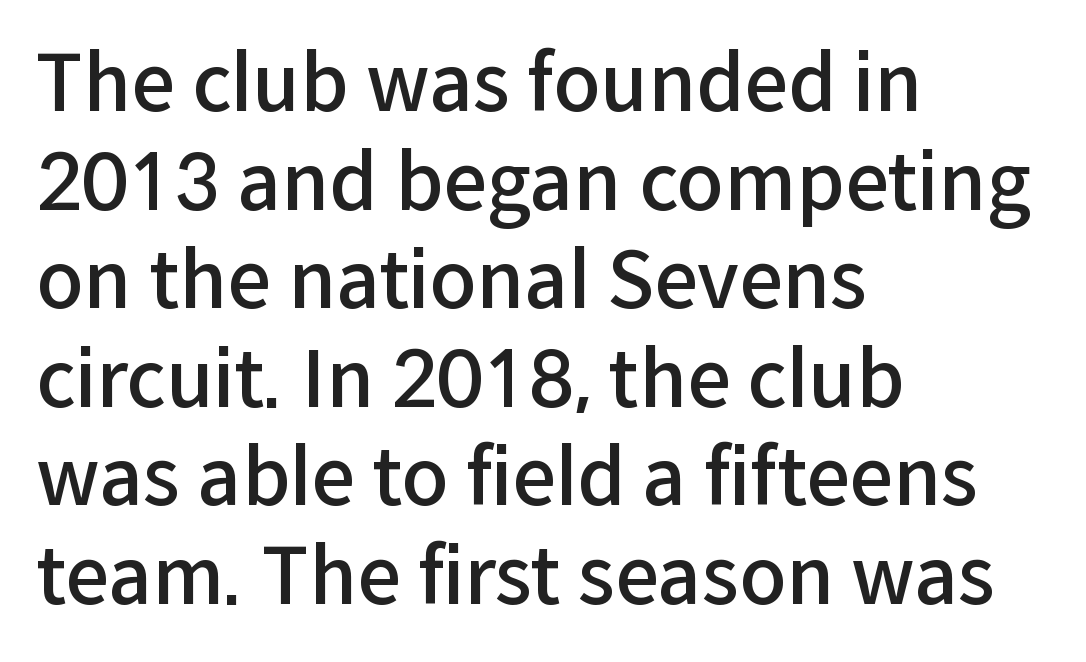
Q: Is the text bold? A: Semi-bold.
Q: Is the text italic (slanted)? A: No, it is upright.
Q: Is the typeface a serif or a sans-serif typeface? A: Sans-serif.
Q: Is the text underlined? A: No.
Q: How is the paragraph aligned? A: Left-aligned.
Q: Is the spacing between letters normal or unusually wide? A: Normal.
Q: Is the spacing between lines tight, normal or loose? A: Normal.
Q: Width (condensed, normal, or wide)? A: Normal.
Q: Stroke contrast? A: Low.
Q: x-height? A: Medium.
Q: Monospaced? A: No.
